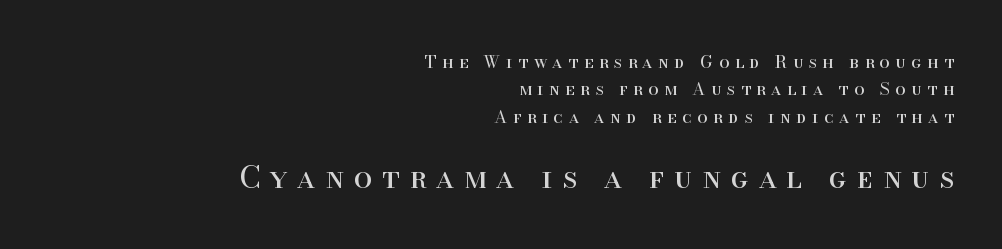
{"serif": "yes", "italic": "no", "bold": "no", "weight": "regular", "width": "normal", "stroke_contrast": "high", "x_height": "small", "monospaced": "no", "underline": "no", "align": "right", "line_spacing": "normal", "line_spacing_ratio": 1.61, "letter_spacing": "wide", "letter_spacing_em": 0.33, "larger_block": "second", "size_ratio": 1.76, "glyph_px": 30}
